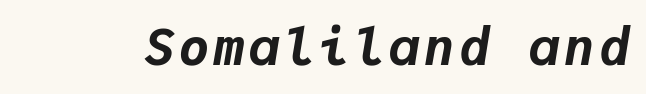
The image shows 50 px bold type, italic (leaning right), monospaced; set not underlined; low stroke contrast and a medium x-height.
